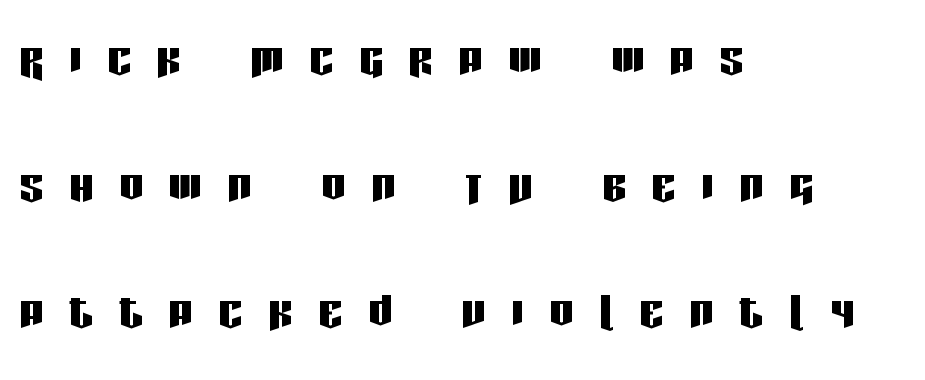
{"serif": "no", "italic": "no", "width": "condensed", "stroke_contrast": "low", "x_height": "large", "monospaced": "no", "underline": "no", "align": "left", "line_spacing": "loose", "line_spacing_ratio": 2.11, "letter_spacing": "wide", "letter_spacing_em": 0.43, "glyph_px": 60}
